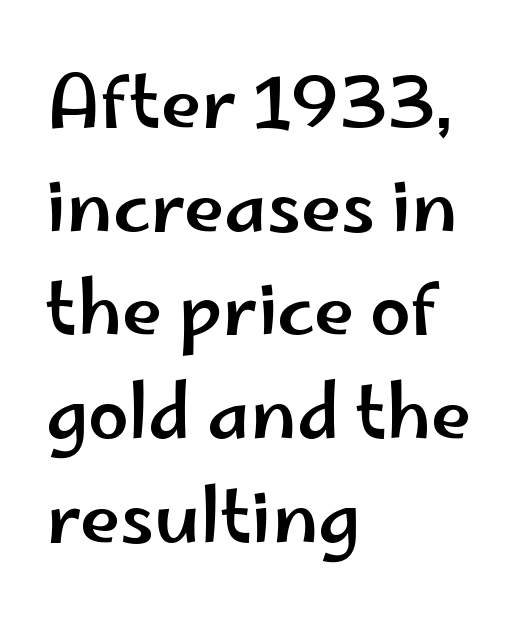
Q: Is the text italic (slanted)? A: No, it is upright.
Q: Is the typeface a serif or a sans-serif typeface? A: Sans-serif.
Q: Is the text underlined? A: No.
Q: How is the paragraph aligned? A: Left-aligned.
Q: Is the spacing between letters normal or unusually wide? A: Normal.
Q: Is the spacing between lines tight, normal or loose? A: Normal.
Q: Width (condensed, normal, or wide)? A: Wide.
Q: Stroke contrast? A: Low.
Q: x-height? A: Small.
Q: Monospaced? A: No.
